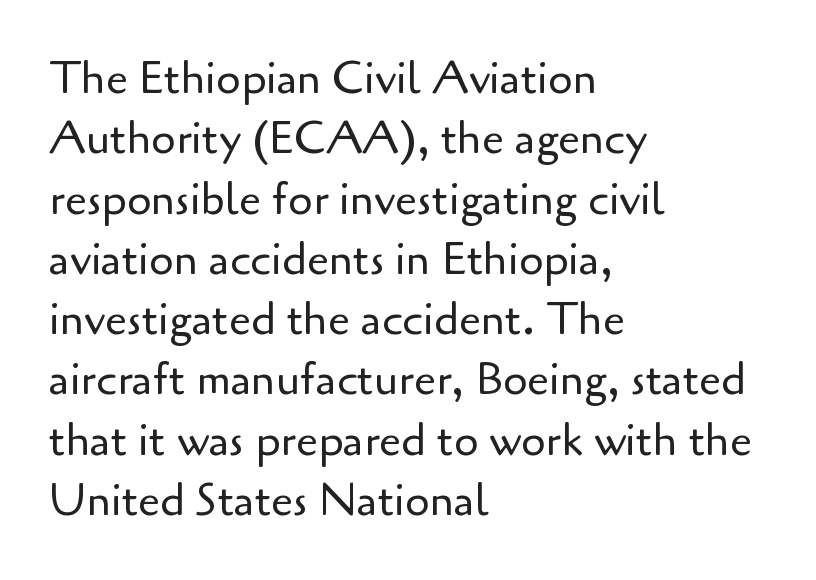
Q: Is the text bold? A: No.
Q: Is the text italic (slanted)? A: No, it is upright.
Q: Is the typeface a serif or a sans-serif typeface? A: Sans-serif.
Q: Is the text underlined? A: No.
Q: How is the paragraph aligned? A: Left-aligned.
Q: Is the spacing between letters normal or unusually wide? A: Normal.
Q: Is the spacing between lines tight, normal or loose? A: Normal.
Q: Width (condensed, normal, or wide)? A: Normal.
Q: Stroke contrast? A: Low.
Q: x-height? A: Small.
Q: Monospaced? A: No.
